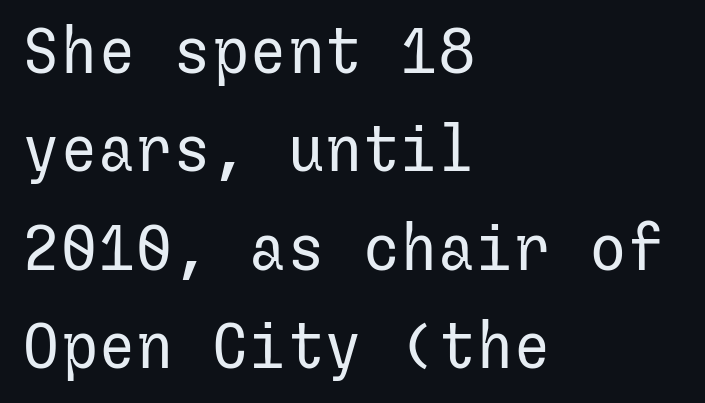
{"serif": "no", "italic": "no", "bold": "no", "weight": "regular", "width": "normal", "stroke_contrast": "low", "x_height": "medium", "underline": "no", "align": "left", "line_spacing": "normal", "line_spacing_ratio": 1.56, "letter_spacing": "normal", "letter_spacing_em": 0.0, "glyph_px": 63}
